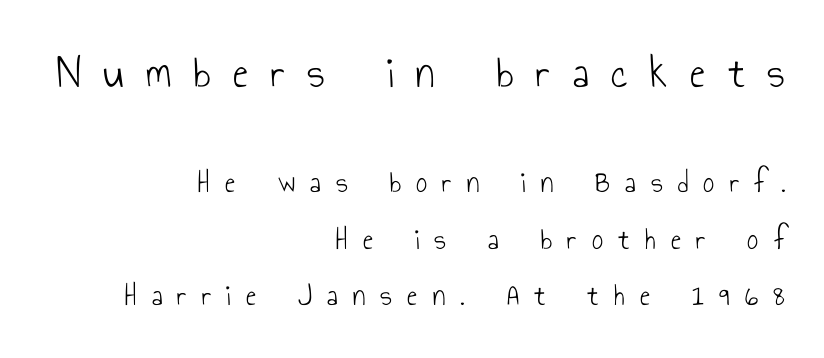
Q: Is the text bold? A: No.
Q: Is the text italic (slanted)? A: No, it is upright.
Q: Is the typeface a serif or a sans-serif typeface? A: Sans-serif.
Q: Is the text underlined? A: No.
Q: How is the paragraph aligned? A: Right-aligned.
Q: Is the spacing between letters normal or unusually wide? A: Unusually wide.
Q: Which block of text is set in a larger size, the first (top) or the second (bottom)? A: The first (top) one.
Q: Width (condensed, normal, or wide)? A: Condensed.
Q: Stroke contrast? A: Low.
Q: x-height? A: Small.
Q: Monospaced? A: No.
